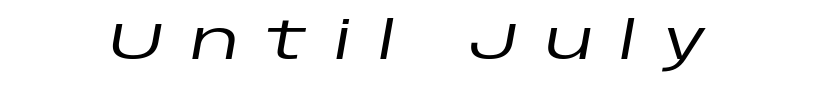
When letters slant like this, we call the style italic. Someone cranked the tracking dial way up on this one. Varying glyph widths throughout — classic text-font behaviour. Descenders hang freely into open space.
